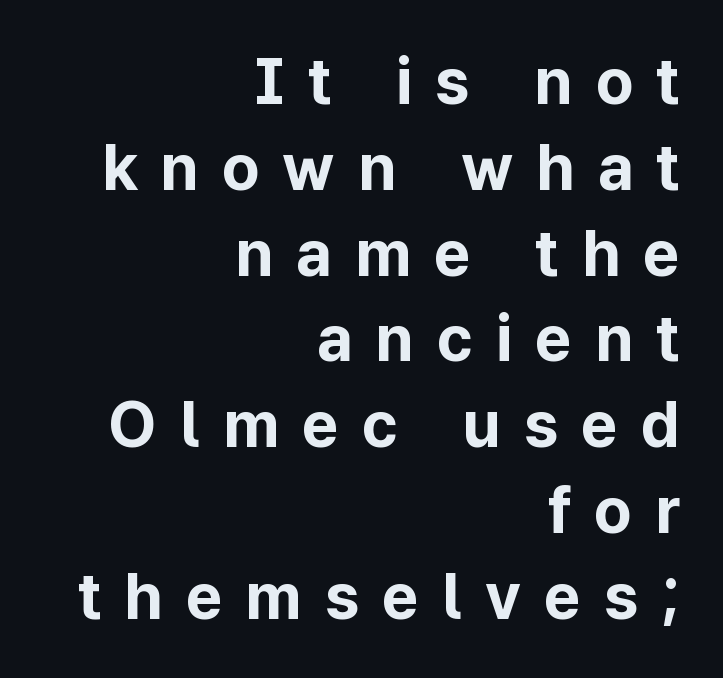
Q: Is the text bold? A: Yes.
Q: Is the text italic (slanted)? A: No, it is upright.
Q: Is the typeface a serif or a sans-serif typeface? A: Sans-serif.
Q: Is the text underlined? A: No.
Q: How is the paragraph aligned? A: Right-aligned.
Q: Is the spacing between letters normal or unusually wide? A: Unusually wide.
Q: Is the spacing between lines tight, normal or loose? A: Normal.
Q: Width (condensed, normal, or wide)? A: Normal.
Q: Stroke contrast? A: Low.
Q: x-height? A: Medium.
Q: Monospaced? A: No.
